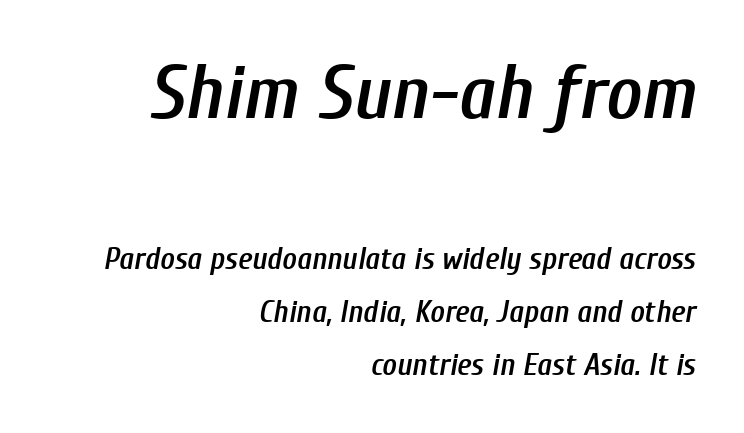
Q: Is the text bold? A: Semi-bold.
Q: Is the text italic (slanted)? A: Yes, it leans right by about 10 degrees.
Q: Is the text underlined? A: No.
Q: How is the paragraph aligned? A: Right-aligned.
Q: Is the spacing between letters normal or unusually wide? A: Normal.
Q: Is the spacing between lines tight, normal or loose? A: Normal.
Q: Which block of text is set in a larger size, the first (top) or the second (bottom)? A: The first (top) one.
Q: Width (condensed, normal, or wide)? A: Condensed.
Q: Stroke contrast? A: Low.
Q: x-height? A: Medium.
Q: Monospaced? A: No.
